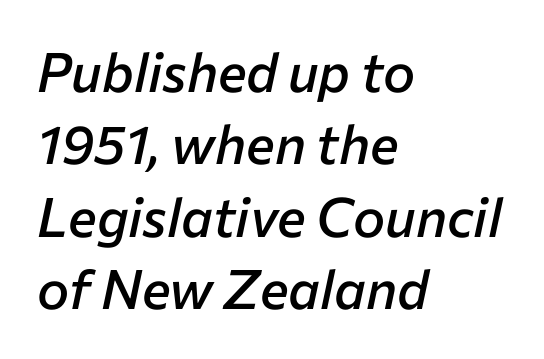
Heft: intermediate — a semibold. The tracking reads as untouched default to a designer's eye. Spacing verdict: proportional, widths tailored to each character. Summary of vertical rhythm: regular, with standard interline spacing.
